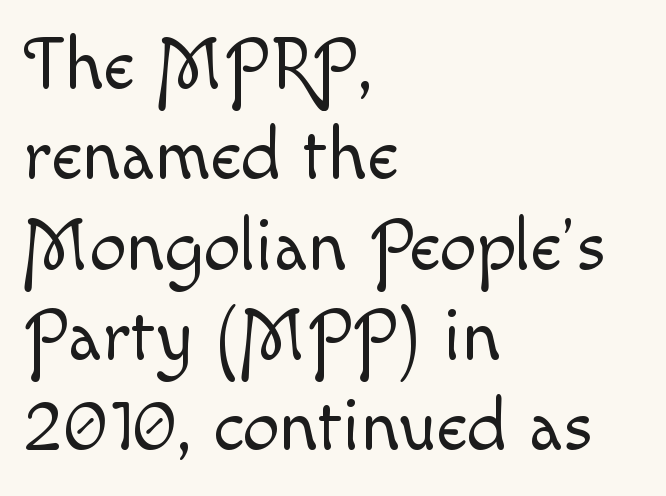
The image shows 74 px light type, upright; set left-aligned, line spacing 1.22x, normal letter spacing, not underlined; a small x-height.
